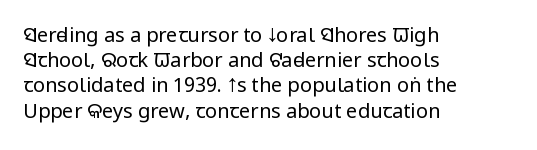
The image shows 20 px text type, upright; set left-aligned, normal line spacing (1.26x), normal letter spacing, not underlined.
